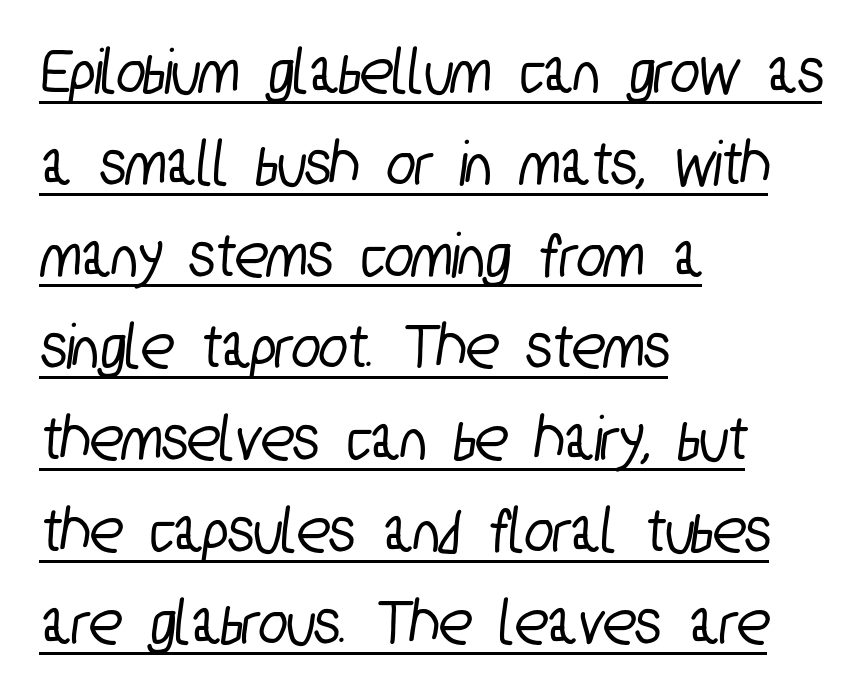
{"serif": "no", "width": "condensed", "stroke_contrast": "low", "x_height": "medium", "monospaced": "no", "underline": "yes", "align": "left", "line_spacing": "normal", "line_spacing_ratio": 1.37, "letter_spacing": "normal", "letter_spacing_em": 0.0, "glyph_px": 67}
